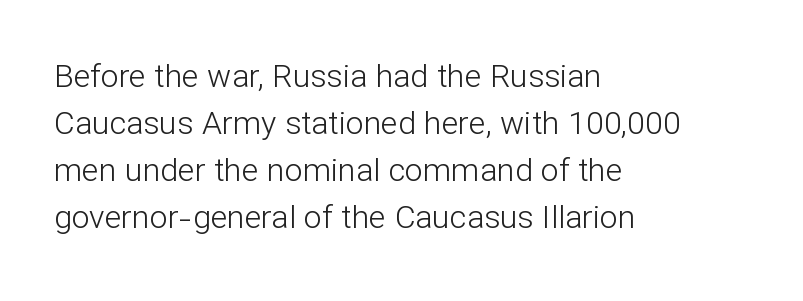
Q: Is the text bold? A: No.
Q: Is the text italic (slanted)? A: No, it is upright.
Q: Is the typeface a serif or a sans-serif typeface? A: Sans-serif.
Q: Is the text underlined? A: No.
Q: How is the paragraph aligned? A: Left-aligned.
Q: Is the spacing between letters normal or unusually wide? A: Normal.
Q: Is the spacing between lines tight, normal or loose? A: Normal.
Q: Width (condensed, normal, or wide)? A: Normal.
Q: Stroke contrast? A: Low.
Q: x-height? A: Medium.
Q: Monospaced? A: No.
